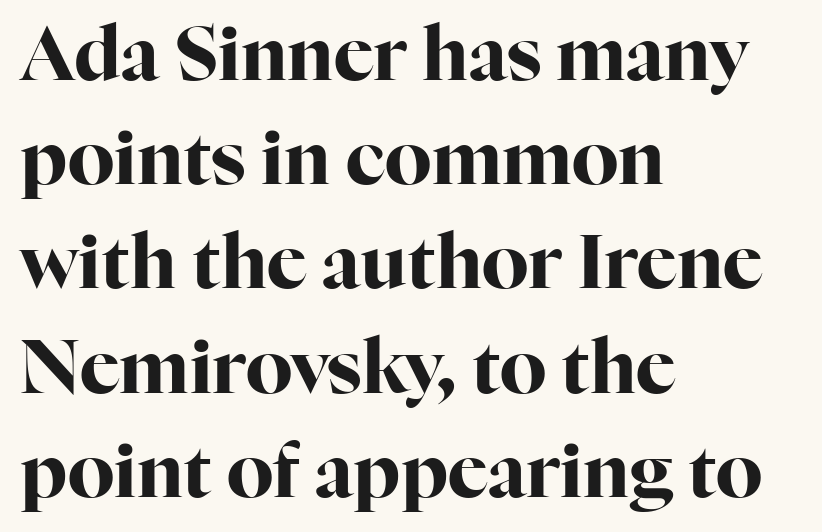
Q: Is the text bold? A: Yes.
Q: Is the text italic (slanted)? A: No, it is upright.
Q: Is the typeface a serif or a sans-serif typeface? A: Serif.
Q: Is the text underlined? A: No.
Q: How is the paragraph aligned? A: Left-aligned.
Q: Is the spacing between letters normal or unusually wide? A: Normal.
Q: Is the spacing between lines tight, normal or loose? A: Normal.
Q: Width (condensed, normal, or wide)? A: Normal.
Q: Stroke contrast? A: High.
Q: x-height? A: Medium.
Q: Monospaced? A: No.
